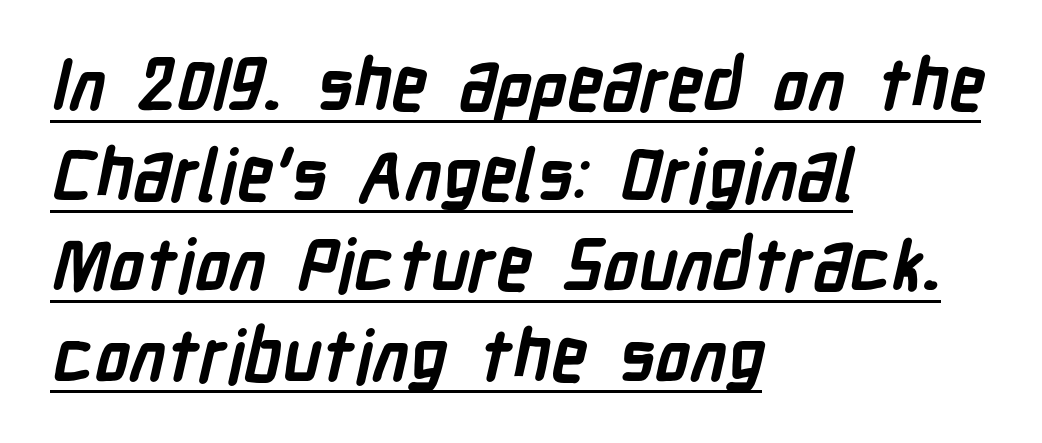
Line spacing here is normal. Tracking here is standard; glyphs follow each other at the usual distance. Serif or sans? Sans — the stroke terminals are bare. Think of a printed novel: that variable character pitch is what you see here. A typographer would call this underscored text. Heavy-handed strokes throughout: this text is bold.
